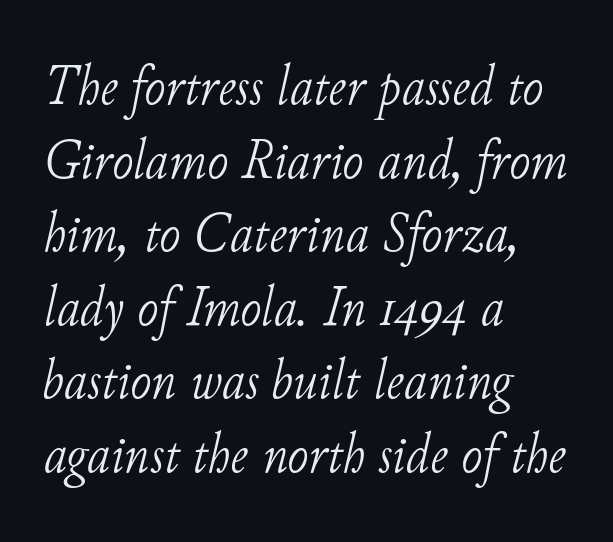
Nobody drew a line under any word here. The space between consecutive lines is moderate. The rendering keeps characters at their native spacing. The letters advance in unequal steps, a hallmark of proportional type. There's an unmistakable incline to the writing here.
